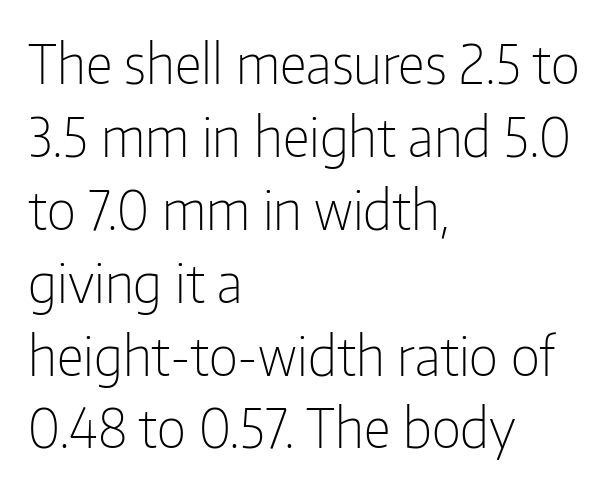
You could not count columns in this text — the font is proportionally spaced. Check the space under the baseline: it is left empty. The text block is weighted toward the left margin, trailing off unevenly rightward. Notice how the stems are strictly vertical — no italics here.
